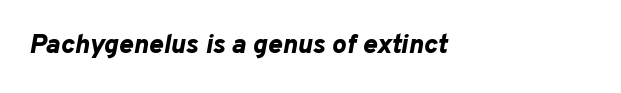
{"italic": "yes", "lean": "right", "slant_degrees": 10, "bold": "yes", "underline": "no", "align": "left", "letter_spacing": "normal", "letter_spacing_em": 0.0, "glyph_px": 27}
